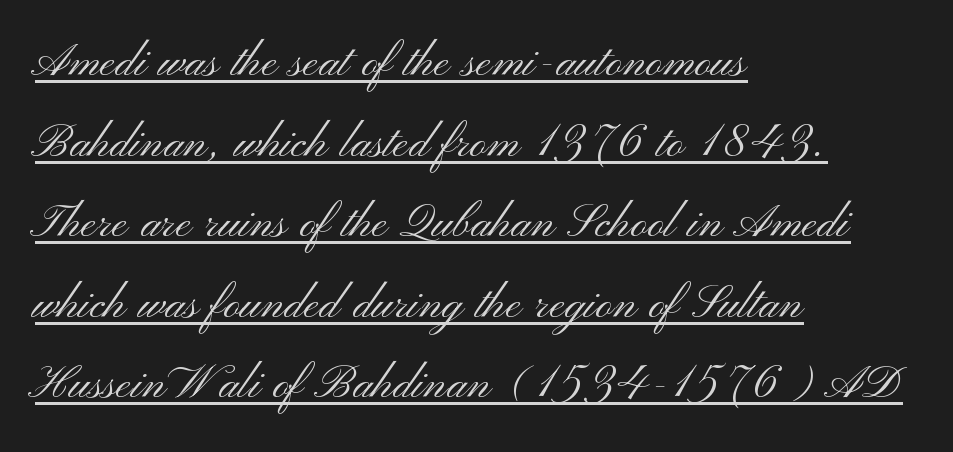
{"serif": "no", "bold": "no", "weight": "light", "width": "wide", "stroke_contrast": "medium", "x_height": "small", "monospaced": "no", "underline": "yes", "align": "left", "line_spacing": "normal", "line_spacing_ratio": 1.39, "letter_spacing": "normal", "letter_spacing_em": 0.0, "glyph_px": 58}
